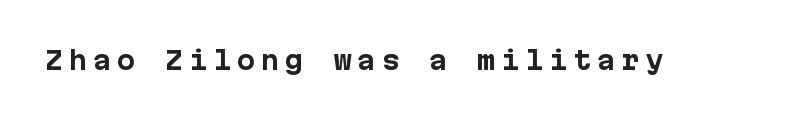
Q: Is the text bold? A: Yes.
Q: Is the text italic (slanted)? A: No, it is upright.
Q: Is the text underlined? A: No.
Q: Is the spacing between letters normal or unusually wide? A: Unusually wide.
